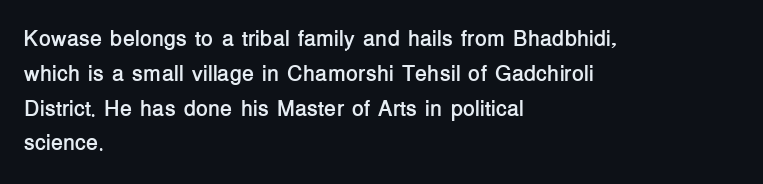
The image shows 22 px bold type, upright; set left-aligned, normal line spacing (1.58x), normal letter spacing, not underlined.
